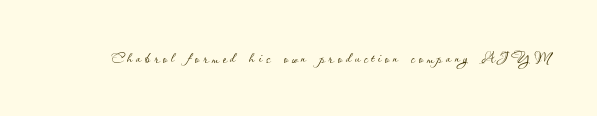
The image shows 21 px text type; set not underlined.
